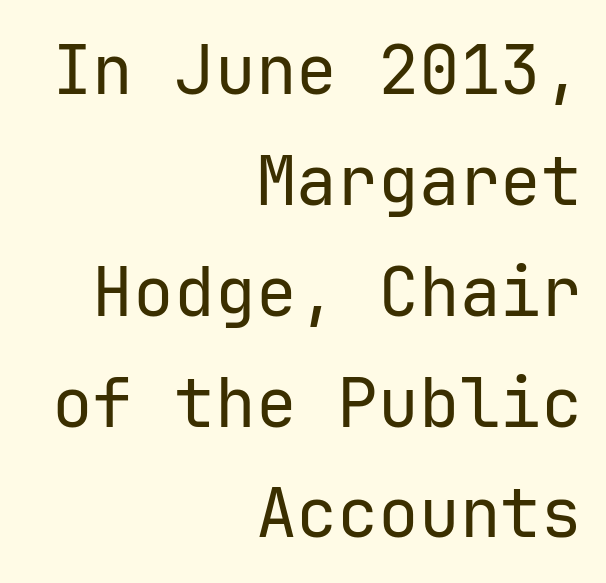
{"serif": "no", "italic": "no", "bold": "no", "weight": "regular", "width": "normal", "stroke_contrast": "low", "x_height": "medium", "monospaced": "yes", "underline": "no", "align": "right", "line_spacing": "normal", "line_spacing_ratio": 1.63, "letter_spacing": "normal", "letter_spacing_em": 0.0, "glyph_px": 68}
